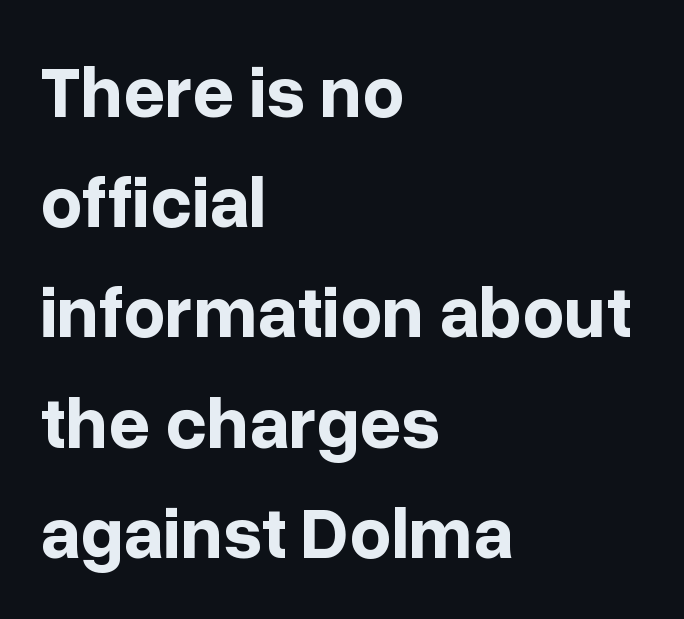
{"serif": "no", "italic": "no", "bold": "yes", "weight": "bold", "width": "normal", "stroke_contrast": "low", "x_height": "medium", "monospaced": "no", "underline": "no", "align": "left", "line_spacing": "normal", "line_spacing_ratio": 1.51, "letter_spacing": "normal", "letter_spacing_em": 0.0, "glyph_px": 73}
